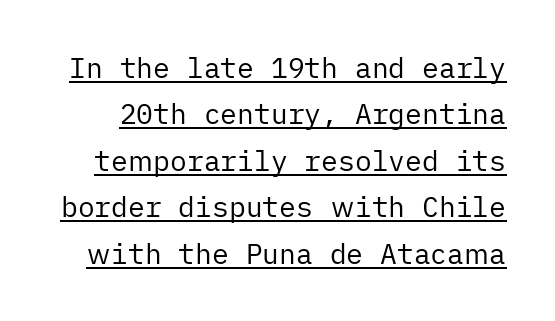
{"serif": "no", "italic": "no", "bold": "no", "weight": "regular", "width": "normal", "stroke_contrast": "low", "x_height": "medium", "underline": "yes", "line_spacing": "normal", "line_spacing_ratio": 1.66, "letter_spacing": "normal", "letter_spacing_em": 0.0, "glyph_px": 28}
